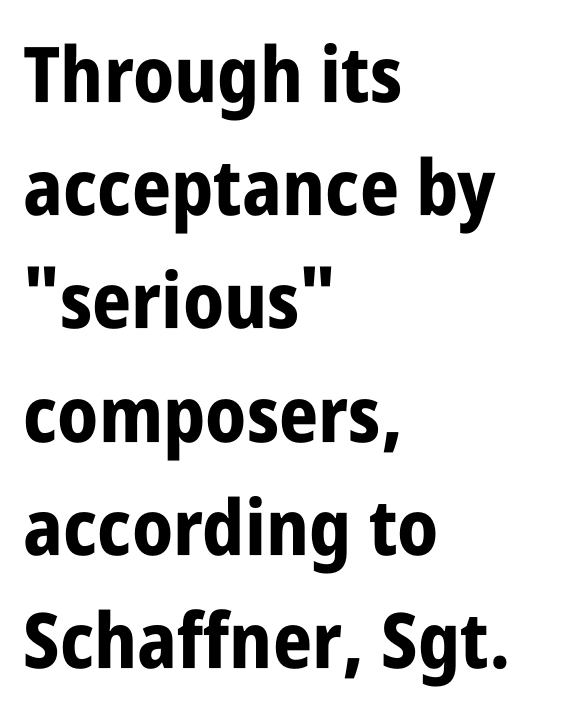
Q: Is the text bold? A: Yes.
Q: Is the text italic (slanted)? A: No, it is upright.
Q: Is the typeface a serif or a sans-serif typeface? A: Sans-serif.
Q: Is the text underlined? A: No.
Q: How is the paragraph aligned? A: Left-aligned.
Q: Is the spacing between letters normal or unusually wide? A: Normal.
Q: Is the spacing between lines tight, normal or loose? A: Normal.
Q: Width (condensed, normal, or wide)? A: Condensed.
Q: Stroke contrast? A: Low.
Q: x-height? A: Large.
Q: Monospaced? A: No.
